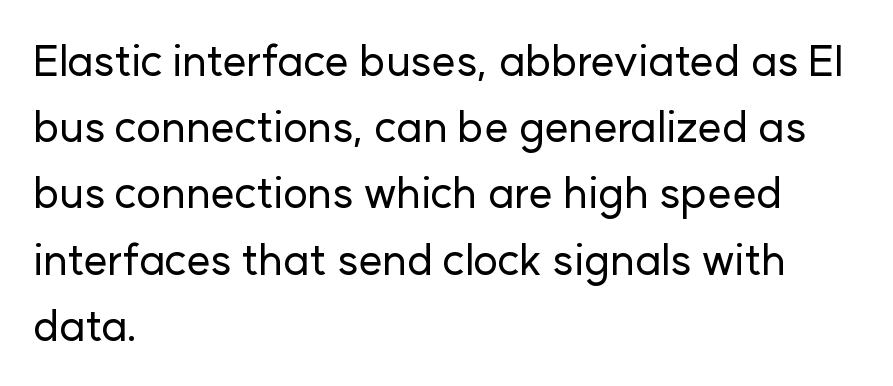
The image shows 43 px sans-serif type, upright; set left-aligned, normal line spacing (1.54x), normal letter spacing, not underlined; low stroke contrast and a medium x-height.
